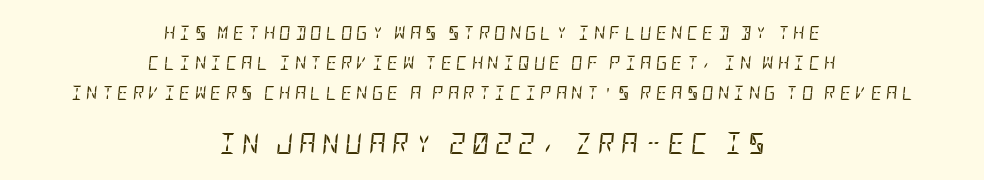
The image shows 21 px text type, italic (leaning right); set centered, loose line spacing (2.14x), unusually wide letter spacing (+0.29 em), not underlined; the second (bottom) block is 1.5x larger.
